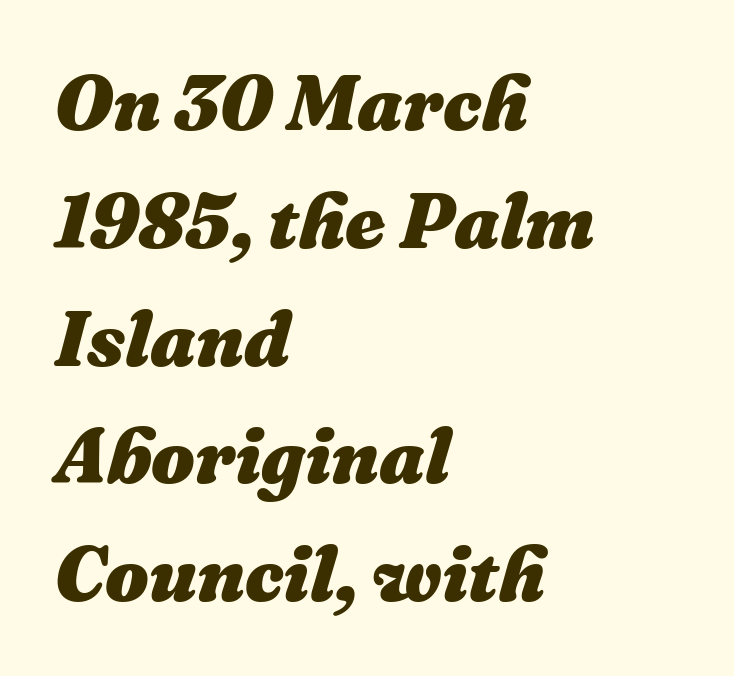
Q: Is the text bold? A: Yes.
Q: Is the text italic (slanted)? A: Yes, it leans right by about 16 degrees.
Q: Is the text underlined? A: No.
Q: How is the paragraph aligned? A: Left-aligned.
Q: Is the spacing between letters normal or unusually wide? A: Normal.
Q: Is the spacing between lines tight, normal or loose? A: Normal.
Q: Width (condensed, normal, or wide)? A: Normal.
Q: Stroke contrast? A: Medium.
Q: x-height? A: Medium.
Q: Monospaced? A: No.
